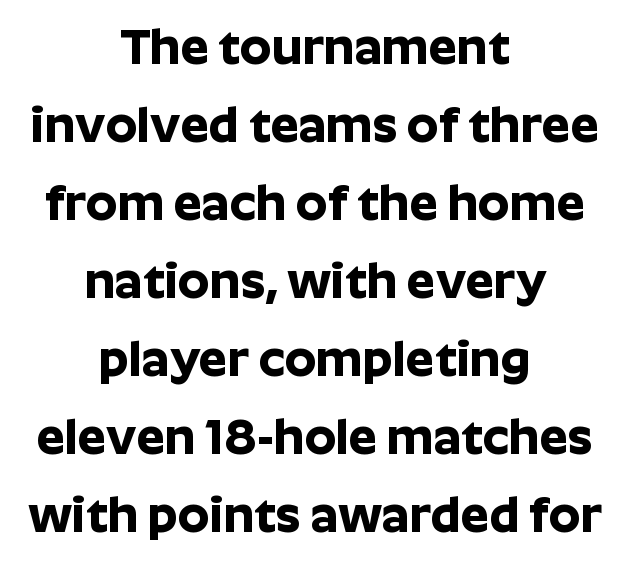
Q: Is the text bold? A: Yes.
Q: Is the text italic (slanted)? A: No, it is upright.
Q: Is the typeface a serif or a sans-serif typeface? A: Sans-serif.
Q: Is the text underlined? A: No.
Q: How is the paragraph aligned? A: Centered.
Q: Is the spacing between letters normal or unusually wide? A: Normal.
Q: Is the spacing between lines tight, normal or loose? A: Normal.
Q: Width (condensed, normal, or wide)? A: Normal.
Q: Stroke contrast? A: Low.
Q: x-height? A: Medium.
Q: Monospaced? A: No.
